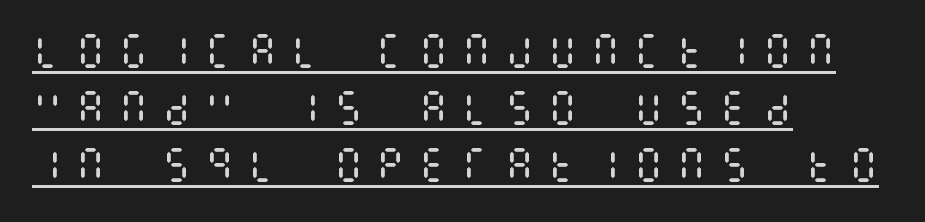
The image shows 38 px regular-weight, condensed type, upright; set left-aligned, normal line spacing (1.5x), unusually wide letter spacing (+0.33 em), underlined; medium stroke contrast and a large x-height.
